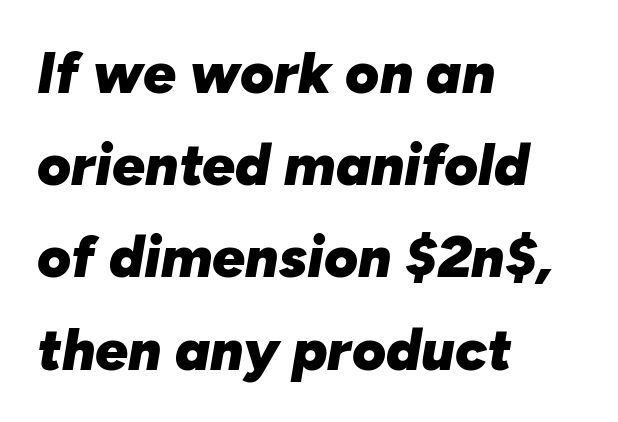
Q: Is the text bold? A: Yes.
Q: Is the text italic (slanted)? A: Yes, it leans right by about 10 degrees.
Q: Is the text underlined? A: No.
Q: How is the paragraph aligned? A: Left-aligned.
Q: Is the spacing between letters normal or unusually wide? A: Normal.
Q: Is the spacing between lines tight, normal or loose? A: Normal.
Q: Width (condensed, normal, or wide)? A: Normal.
Q: Stroke contrast? A: Low.
Q: x-height? A: Medium.
Q: Monospaced? A: No.
